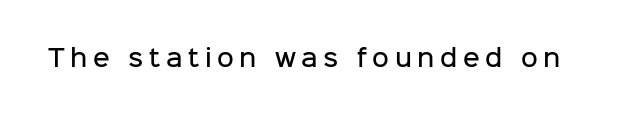
Q: Is the text bold? A: Semi-bold.
Q: Is the text italic (slanted)? A: No, it is upright.
Q: Is the text underlined? A: No.
Q: Is the spacing between letters normal or unusually wide? A: Unusually wide.
